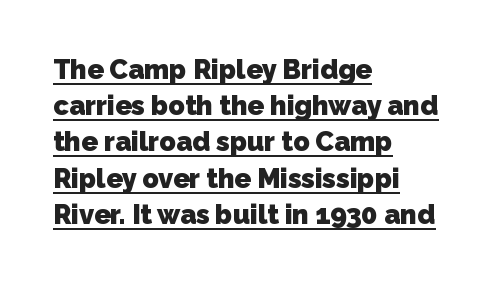
{"bold": "yes", "underline": "yes", "align": "left", "line_spacing": "normal", "line_spacing_ratio": 1.34, "letter_spacing": "normal", "letter_spacing_em": 0.0, "glyph_px": 27}
